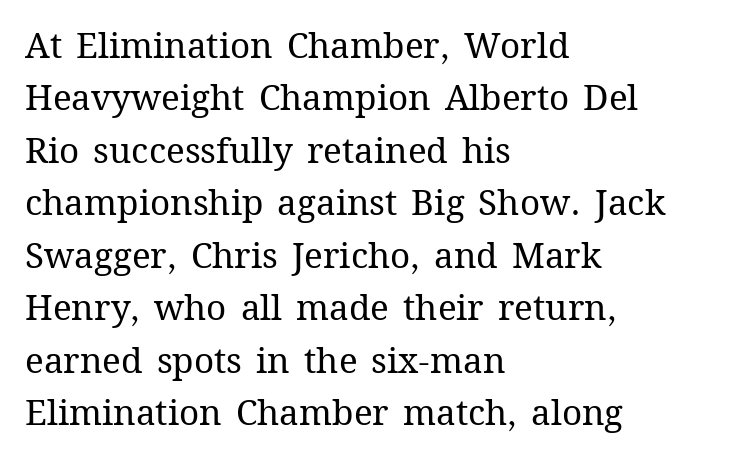
{"italic": "no", "bold": "no", "weight": "regular", "width": "normal", "stroke_contrast": "medium", "x_height": "medium", "monospaced": "no", "underline": "no", "align": "left", "line_spacing": "normal", "line_spacing_ratio": 1.5, "letter_spacing": "normal", "letter_spacing_em": 0.0, "glyph_px": 35}
